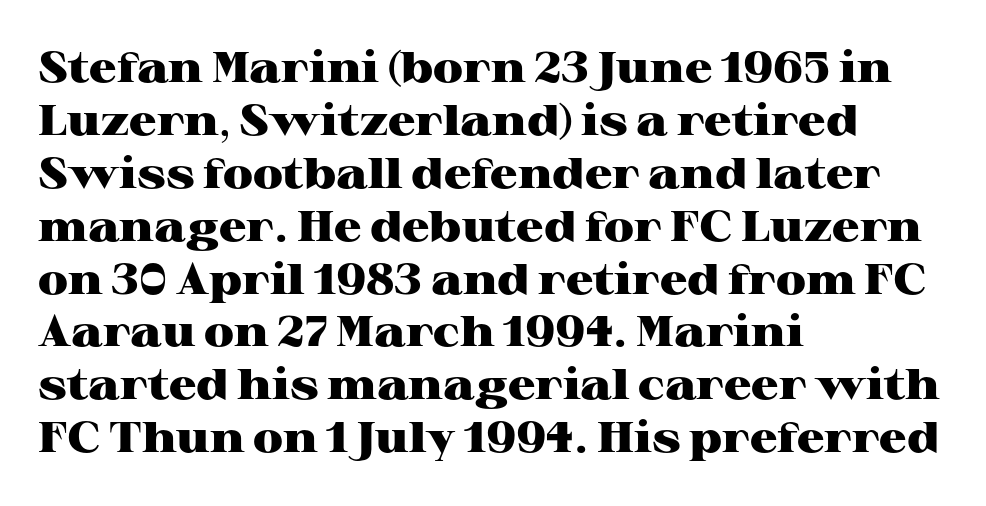
Q: Is the text bold? A: Yes.
Q: Is the text italic (slanted)? A: No, it is upright.
Q: Is the typeface a serif or a sans-serif typeface? A: Serif.
Q: Is the text underlined? A: No.
Q: How is the paragraph aligned? A: Left-aligned.
Q: Is the spacing between letters normal or unusually wide? A: Normal.
Q: Width (condensed, normal, or wide)? A: Wide.
Q: Stroke contrast? A: High.
Q: x-height? A: Medium.
Q: Monospaced? A: No.
